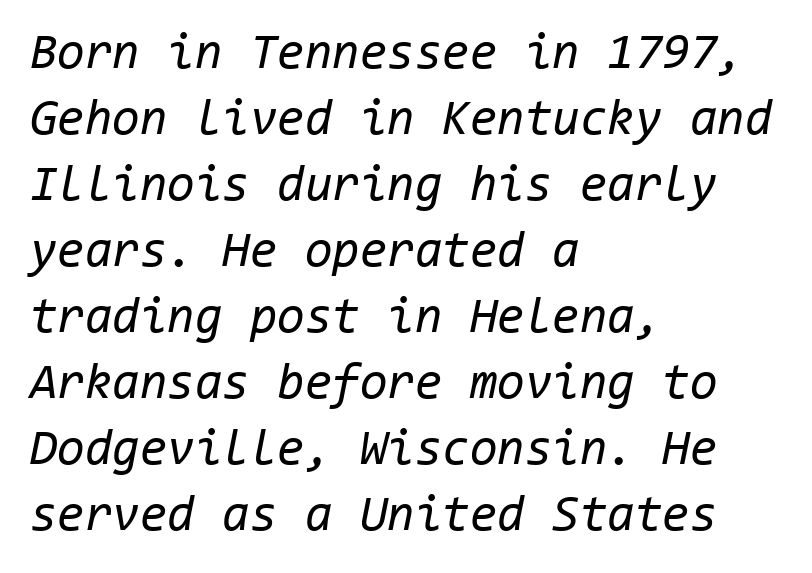
Q: Is the text bold? A: No.
Q: Is the text italic (slanted)? A: Yes, it leans right by about 11 degrees.
Q: Is the text underlined? A: No.
Q: How is the paragraph aligned? A: Left-aligned.
Q: Is the spacing between letters normal or unusually wide? A: Normal.
Q: Is the spacing between lines tight, normal or loose? A: Normal.
Q: Width (condensed, normal, or wide)? A: Normal.
Q: Stroke contrast? A: Low.
Q: x-height? A: Medium.
Q: Monospaced? A: Yes.
